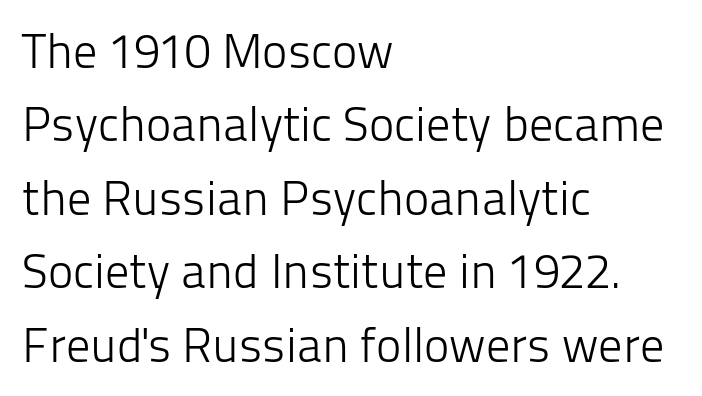
Q: Is the text bold? A: No.
Q: Is the text italic (slanted)? A: No, it is upright.
Q: Is the typeface a serif or a sans-serif typeface? A: Sans-serif.
Q: Is the text underlined? A: No.
Q: How is the paragraph aligned? A: Left-aligned.
Q: Is the spacing between letters normal or unusually wide? A: Normal.
Q: Is the spacing between lines tight, normal or loose? A: Normal.
Q: Width (condensed, normal, or wide)? A: Normal.
Q: Stroke contrast? A: Low.
Q: x-height? A: Medium.
Q: Monospaced? A: No.
